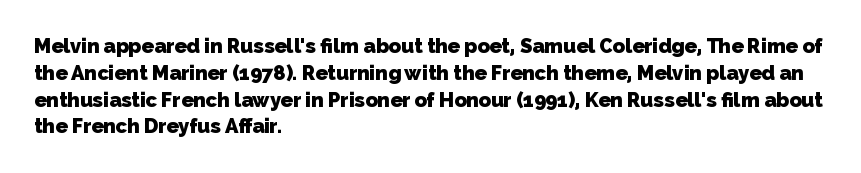
The string is rendered with underlining switched off. The passage is arranged the way most books set body copy — flush left. The passage shown stacks its lines at a standard gap. What stands out about the letter spacing? Nothing — it is the standard amount.
